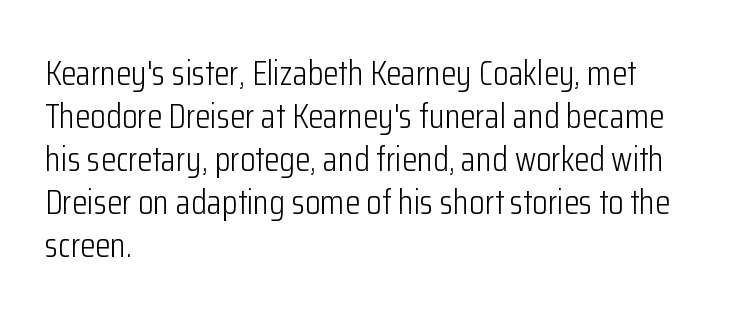
Where is the straight margin? On the left. Decoration check: the copy has no underline. Notice how the stems are strictly vertical — no italics here. Serif or sans? Sans — the stroke terminals are bare. Proportional: the letters do not fall into vertical columns.
